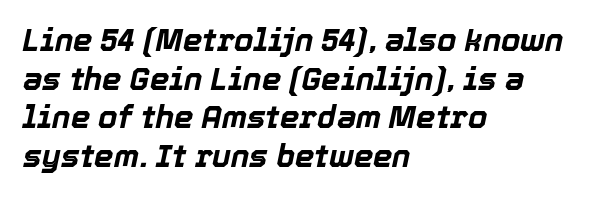
Q: Is the text bold? A: Yes.
Q: Is the text italic (slanted)? A: Yes, it leans right by about 12 degrees.
Q: Is the text underlined? A: No.
Q: How is the paragraph aligned? A: Left-aligned.
Q: Is the spacing between letters normal or unusually wide? A: Normal.
Q: Is the spacing between lines tight, normal or loose? A: Normal.
Q: Width (condensed, normal, or wide)? A: Normal.
Q: x-height? A: Medium.
Q: Monospaced? A: No.
